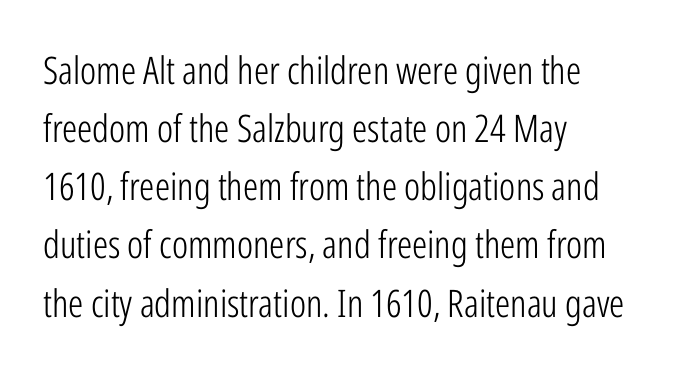
Q: Is the text bold? A: No.
Q: Is the text italic (slanted)? A: No, it is upright.
Q: Is the typeface a serif or a sans-serif typeface? A: Sans-serif.
Q: Is the text underlined? A: No.
Q: How is the paragraph aligned? A: Left-aligned.
Q: Is the spacing between letters normal or unusually wide? A: Normal.
Q: Is the spacing between lines tight, normal or loose? A: Normal.
Q: Width (condensed, normal, or wide)? A: Condensed.
Q: Stroke contrast? A: Low.
Q: x-height? A: Medium.
Q: Monospaced? A: No.
